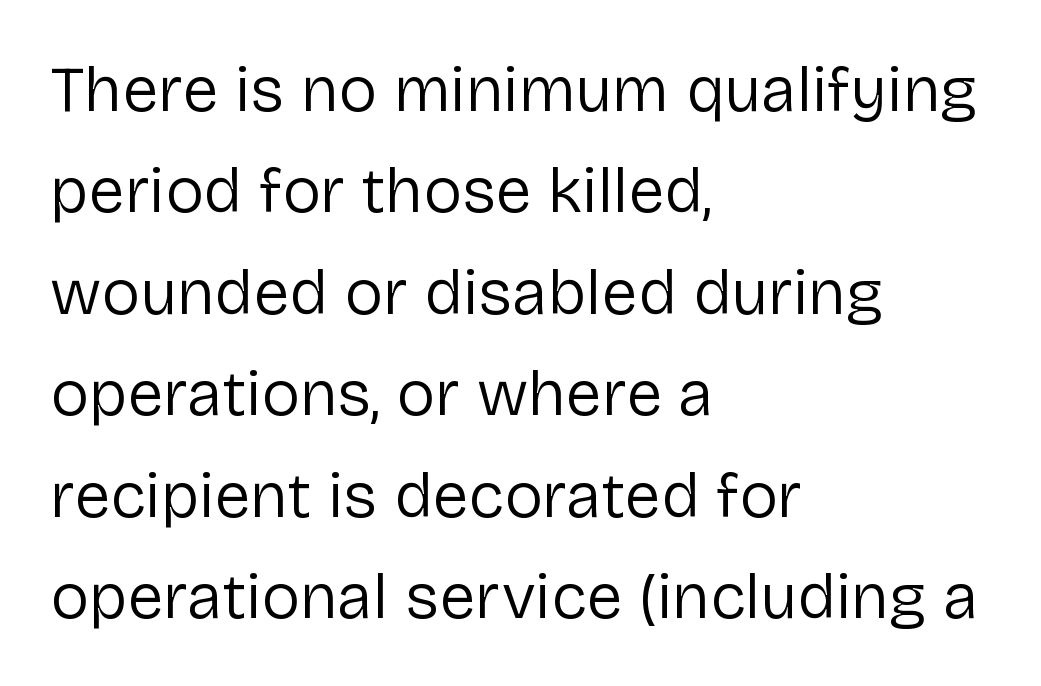
The image shows 65 px regular-weight sans-serif type, upright; set left-aligned, normal line spacing (1.56x), normal letter spacing, not underlined; low stroke contrast and a medium x-height.
